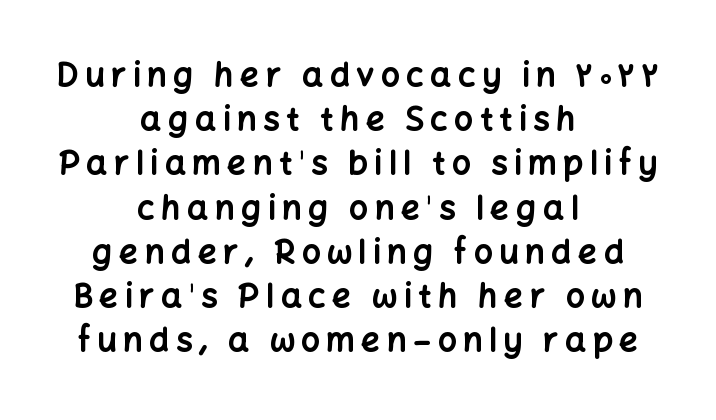
Casual observation: everything's sitting right in the middle. Is the type bold? Yes — the strokes are clearly thick and heavy. This sample uses expanded letter spacing, leaving extra air between glyphs. Horizontal bands of white between lines are of average thickness. Grotesque or geometric, the face here clearly has no serifs.
